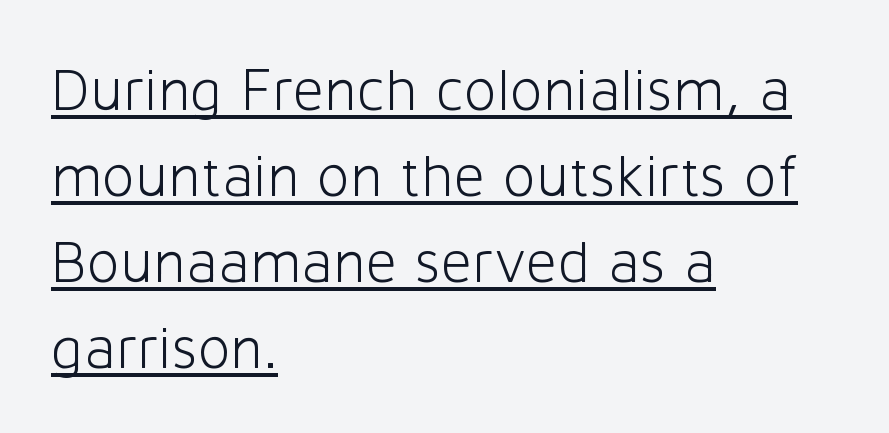
Vertical spacing — default. Nothing unusual about the tracking: characters are spaced as the font intends. Somebody hit Ctrl+U on this one — the words are underlined. The text was rendered using a sans face with plain stroke endings. No letter is thick-stroked: the sample isn't bold.
